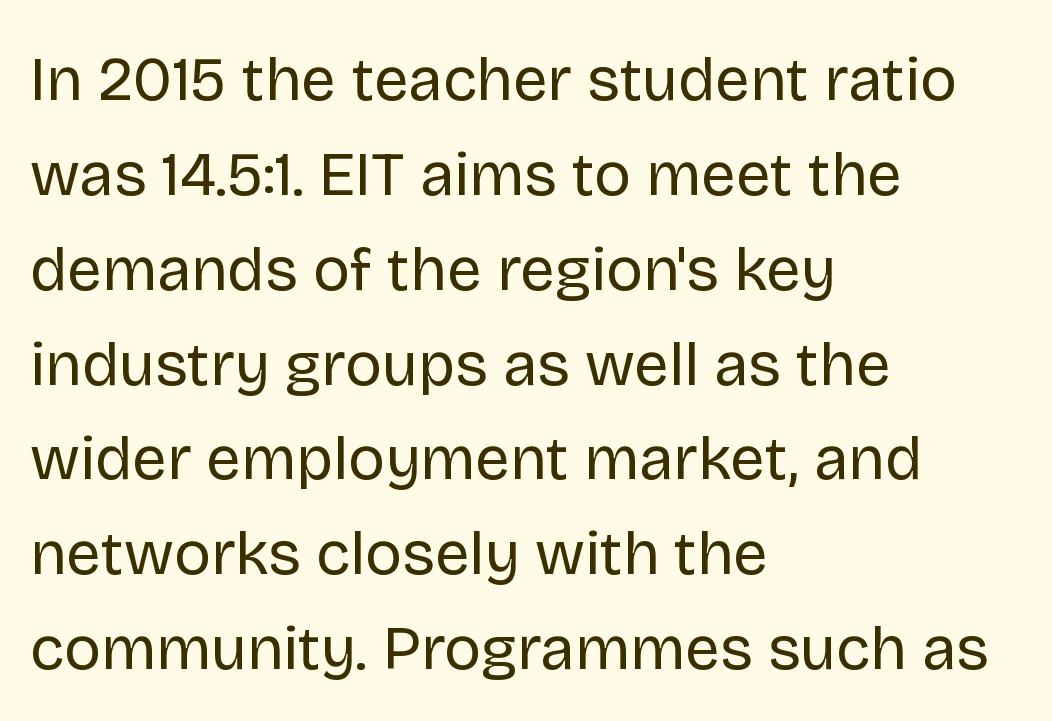
The font sits on the lighter half of the weight spectrum, regular included. Spacing verdict: proportional, widths tailored to each character. Every stem runs plumb, perpendicular to the baseline. The typesetter chose a ragged-right arrangement here. The letterforms sit shoulder to shoulder at normal distance. Plain, unruled lines of type.
